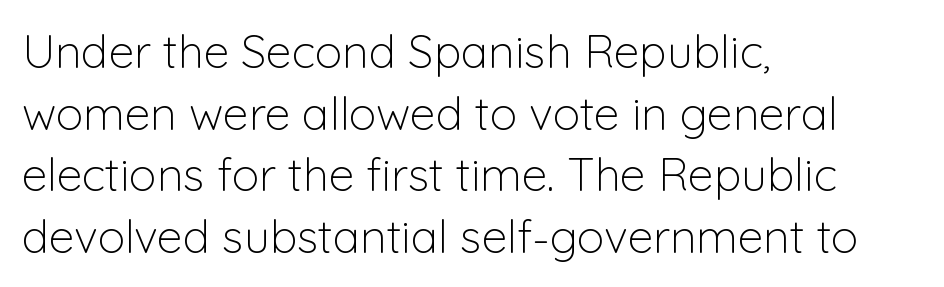
The image shows 46 px light sans-serif type, upright; set left-aligned, normal line spacing (1.34x), normal letter spacing, not underlined; low stroke contrast and a medium x-height.
